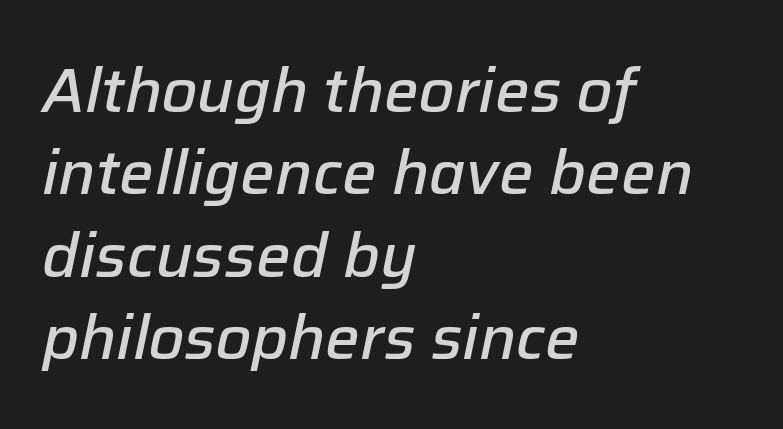
Looking at the ascenders, they clearly lean. Successive baselines arrive at the customary interval. Caption: multi-line text, flush left, ragged right. Proportional: the letters do not fall into vertical columns. Between one letter and the next there's only the usual sliver of space.
